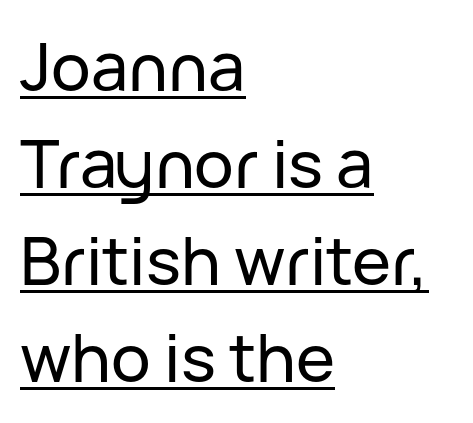
The image shows 66 px sans-serif type, upright; set left-aligned, normal line spacing (1.47x), normal letter spacing, underlined; low stroke contrast and a medium x-height.
